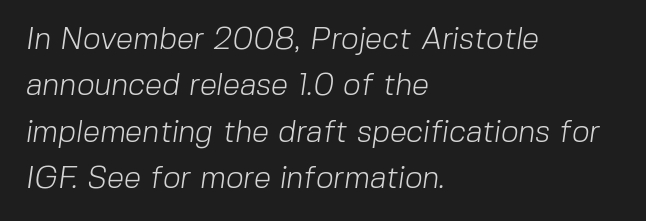
The image shows 31 px light sans-serif type; set left-aligned, normal line spacing (1.5x), normal letter spacing, not underlined; low stroke contrast and a medium x-height.
